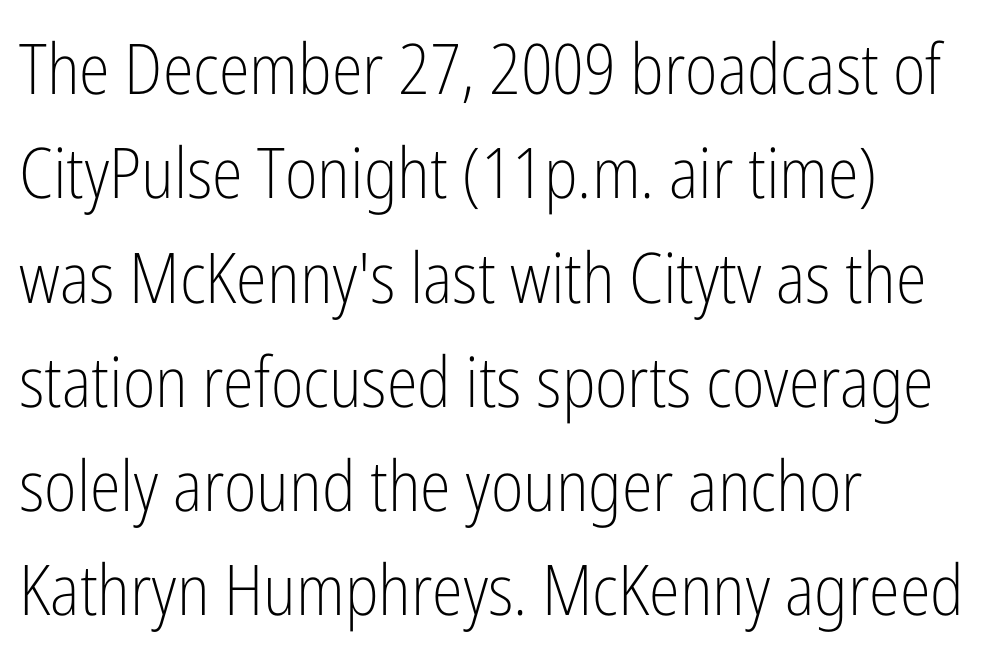
Do the letters lean? They stand straight. These lines stack with their left ends in a neat column. Check where the strokes stop: nothing finishes them off — pure sans. Weight class: somewhere from thin through regular. Reading down the column, the eye jumps a familiar distance to each next line.
